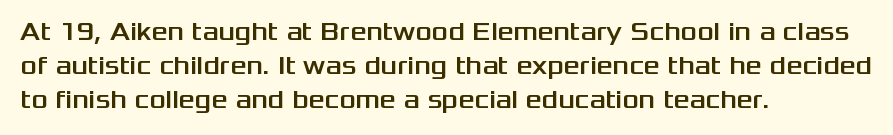
{"italic": "no", "underline": "no", "align": "left", "line_spacing": "normal", "line_spacing_ratio": 1.37, "letter_spacing": "normal", "letter_spacing_em": 0.0, "glyph_px": 25}
